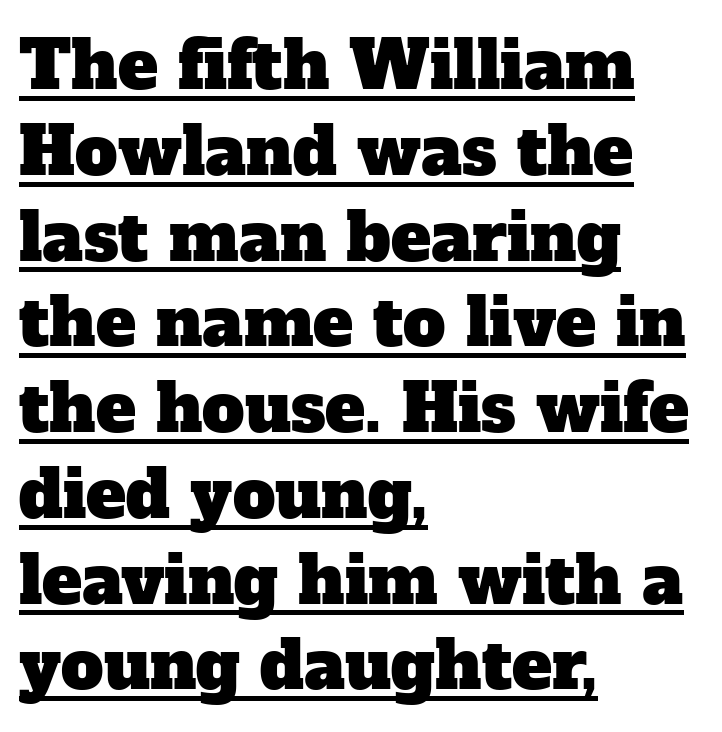
The designer went with a serif here, giving each stem small feet. A rule runs beneath these lines of type. The letters advance in unequal steps, a hallmark of proportional type. A typesetter would call this zero additional tracking. The passage shown stacks its lines at a standard gap.
